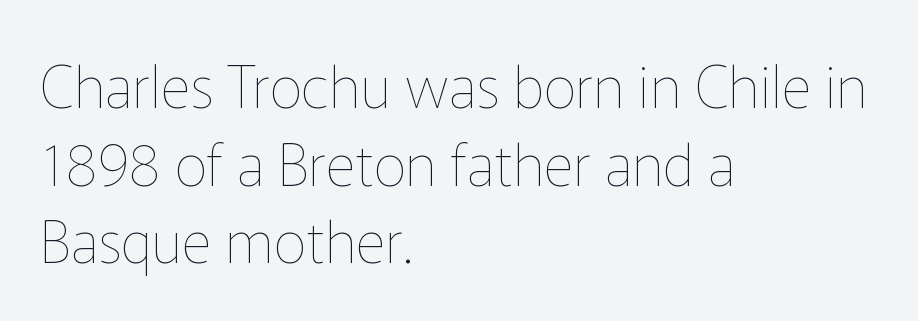
A roman cut, with each character standing at attention. Honestly, there is no underline to notice here at all. Is the type heavy? It reads as light-to-regular instead. What's the leading like? Ordinary, nothing unusual. Spacing verdict: proportional, widths tailored to each character. These lines keep a tight, regular rhythm from letter to letter.
